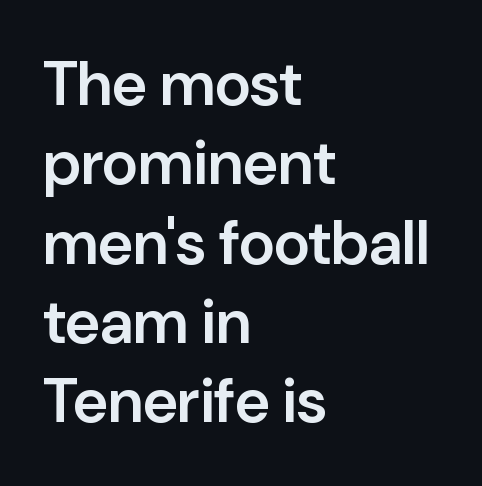
Q: Is the text bold? A: Semi-bold.
Q: Is the text italic (slanted)? A: No, it is upright.
Q: Is the typeface a serif or a sans-serif typeface? A: Sans-serif.
Q: Is the text underlined? A: No.
Q: How is the paragraph aligned? A: Left-aligned.
Q: Is the spacing between letters normal or unusually wide? A: Normal.
Q: Is the spacing between lines tight, normal or loose? A: Normal.
Q: Width (condensed, normal, or wide)? A: Normal.
Q: Stroke contrast? A: Low.
Q: x-height? A: Medium.
Q: Monospaced? A: No.
